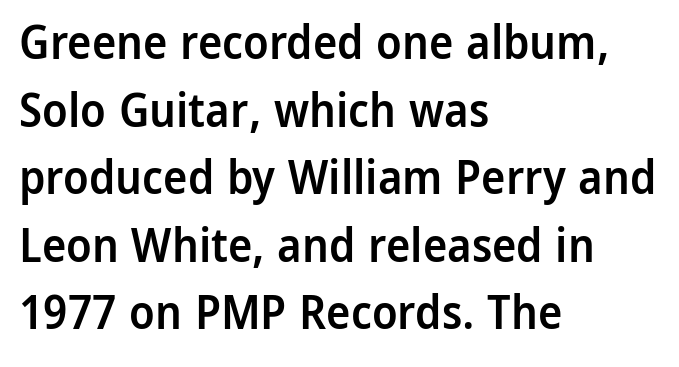
Q: Is the text bold? A: Semi-bold.
Q: Is the text italic (slanted)? A: No, it is upright.
Q: Is the typeface a serif or a sans-serif typeface? A: Sans-serif.
Q: Is the text underlined? A: No.
Q: How is the paragraph aligned? A: Left-aligned.
Q: Is the spacing between letters normal or unusually wide? A: Normal.
Q: Is the spacing between lines tight, normal or loose? A: Normal.
Q: Width (condensed, normal, or wide)? A: Normal.
Q: Stroke contrast? A: Low.
Q: x-height? A: Medium.
Q: Monospaced? A: No.
